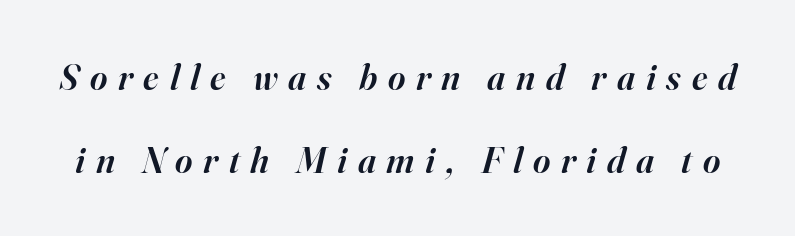
Q: Is the text bold? A: Semi-bold.
Q: Is the text italic (slanted)? A: Yes, it leans right by about 16 degrees.
Q: Is the typeface a serif or a sans-serif typeface? A: Serif.
Q: Is the text underlined? A: No.
Q: Is the spacing between letters normal or unusually wide? A: Unusually wide.
Q: Is the spacing between lines tight, normal or loose? A: Loose.
Q: Width (condensed, normal, or wide)? A: Normal.
Q: Stroke contrast? A: High.
Q: x-height? A: Small.
Q: Monospaced? A: No.
